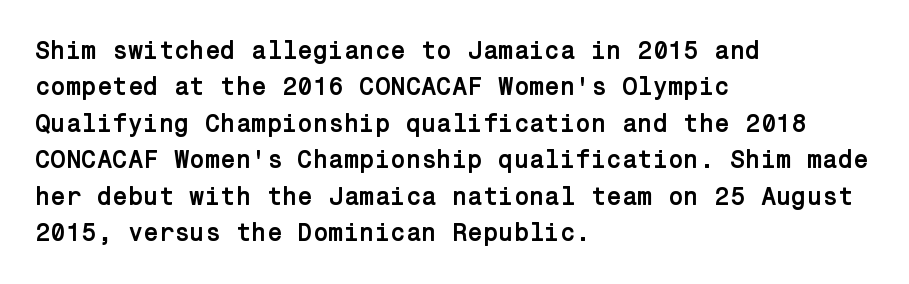
Q: Is the text bold? A: Yes.
Q: Is the text italic (slanted)? A: No, it is upright.
Q: Is the text underlined? A: No.
Q: How is the paragraph aligned? A: Left-aligned.
Q: Is the spacing between letters normal or unusually wide? A: Normal.
Q: Is the spacing between lines tight, normal or loose? A: Normal.
